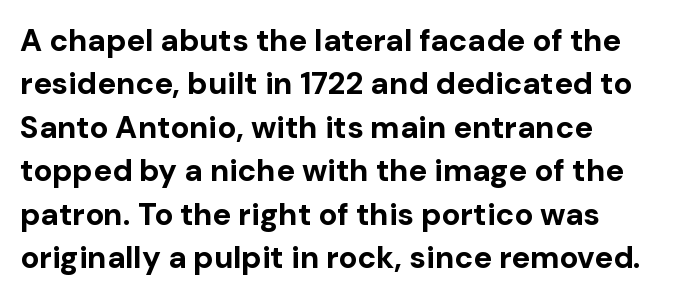
The image shows 31 px bold sans-serif type, upright; set left-aligned, normal line spacing (1.4x), normal letter spacing, not underlined; low stroke contrast and a medium x-height.
